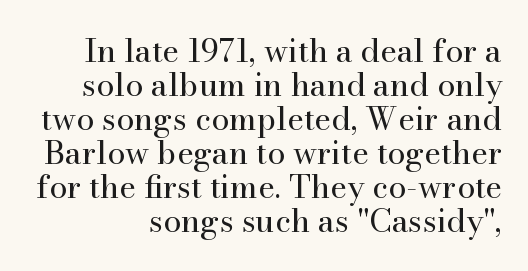
{"serif": "yes", "italic": "no", "bold": "no", "weight": "regular", "width": "normal", "stroke_contrast": "high", "x_height": "small", "monospaced": "no", "underline": "no", "align": "right", "line_spacing": "tight", "line_spacing_ratio": 1.06, "letter_spacing": "normal", "letter_spacing_em": 0.0, "glyph_px": 32}
